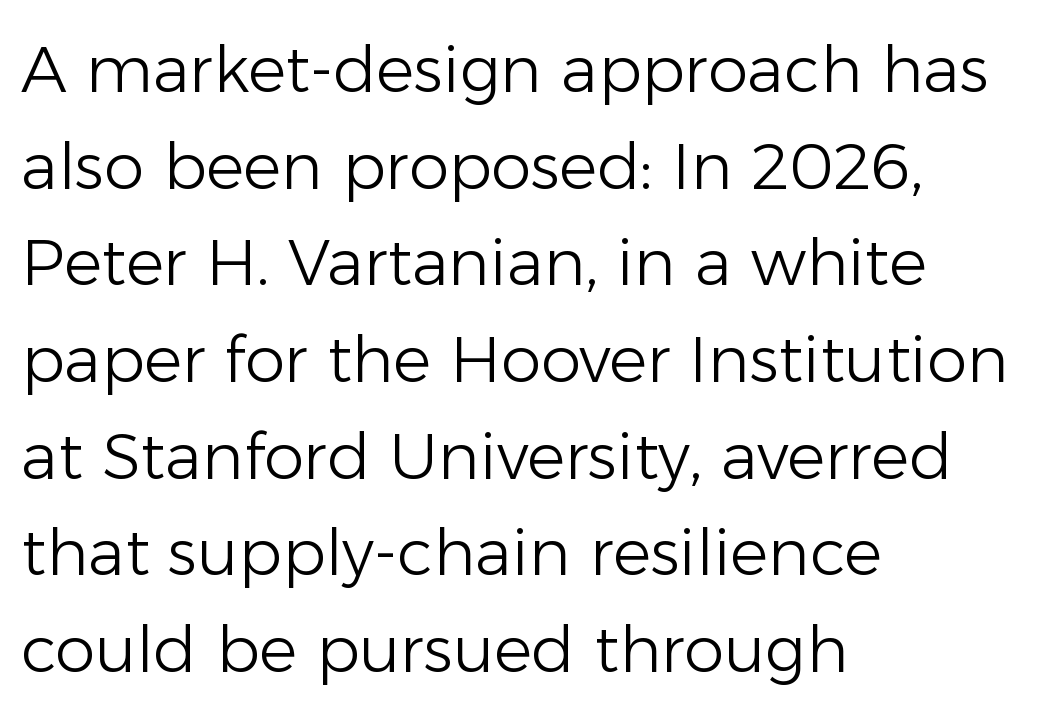
The weight tops out at a normal text grade. Anything drawn beneath the words? Only blank space. Short note: letters normally spaced. The letters advance in unequal steps, a hallmark of proportional type.
